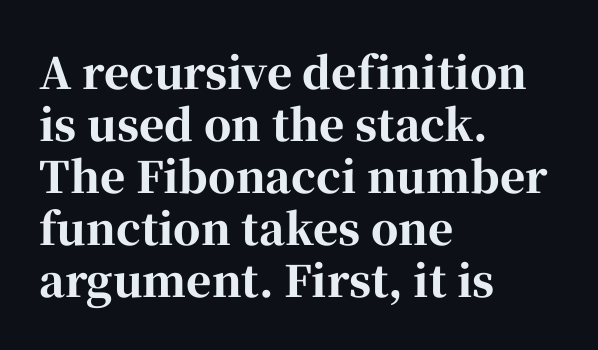
Q: Is the text bold? A: Yes.
Q: Is the text italic (slanted)? A: No, it is upright.
Q: Is the typeface a serif or a sans-serif typeface? A: Serif.
Q: Is the text underlined? A: No.
Q: How is the paragraph aligned? A: Left-aligned.
Q: Is the spacing between letters normal or unusually wide? A: Normal.
Q: Width (condensed, normal, or wide)? A: Normal.
Q: Stroke contrast? A: High.
Q: x-height? A: Medium.
Q: Monospaced? A: No.
